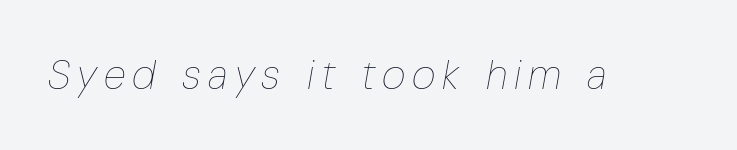
Q: Is the text bold? A: No.
Q: Is the text italic (slanted)? A: Yes, it leans right by about 10 degrees.
Q: Is the text underlined? A: No.
Q: Width (condensed, normal, or wide)? A: Condensed.
Q: Stroke contrast? A: Low.
Q: x-height? A: Medium.
Q: Monospaced? A: No.
